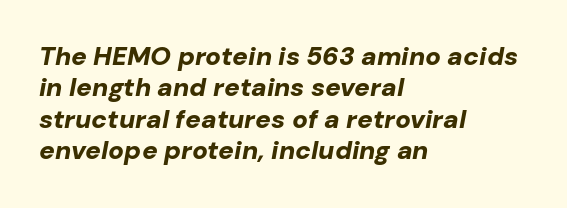
The image shows 26 px bold type, italic (leaning right); set left-aligned, line spacing 1.21x, normal letter spacing, not underlined.
